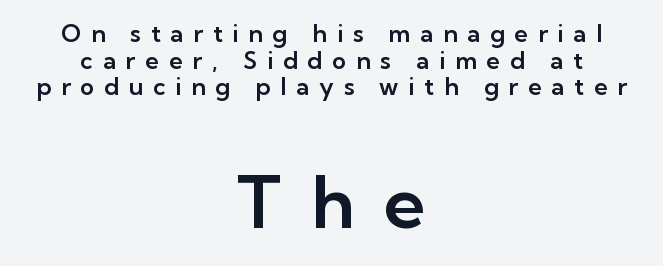
Q: Is the text italic (slanted)? A: No, it is upright.
Q: Is the typeface a serif or a sans-serif typeface? A: Sans-serif.
Q: Is the text underlined? A: No.
Q: How is the paragraph aligned? A: Centered.
Q: Is the spacing between letters normal or unusually wide? A: Unusually wide.
Q: Is the spacing between lines tight, normal or loose? A: Tight.
Q: Which block of text is set in a larger size, the first (top) or the second (bottom)? A: The second (bottom) one.
Q: Width (condensed, normal, or wide)? A: Normal.
Q: Stroke contrast? A: Low.
Q: x-height? A: Medium.
Q: Monospaced? A: No.
